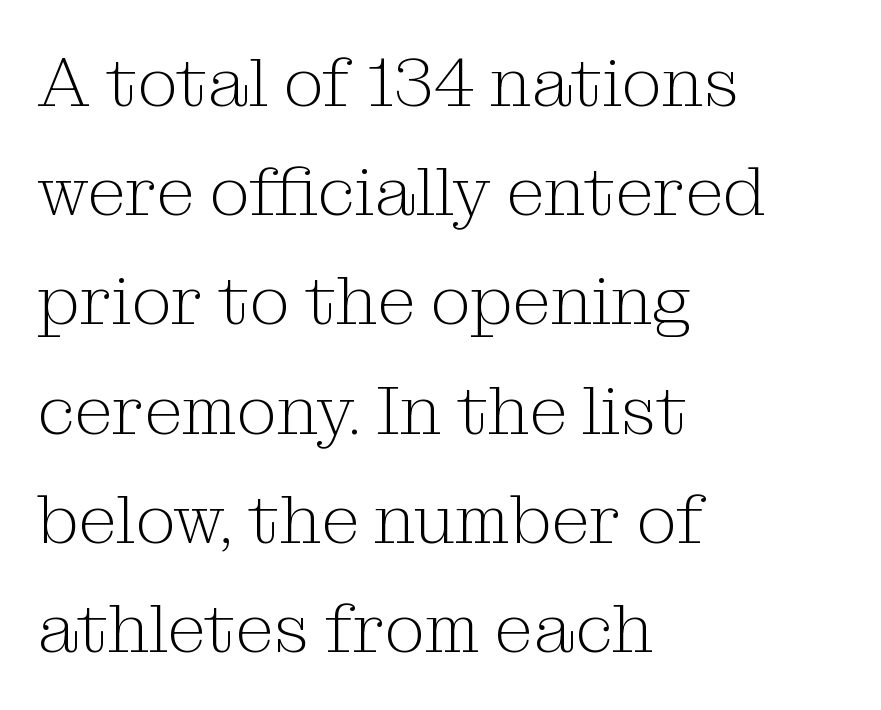
{"serif": "yes", "italic": "no", "bold": "no", "weight": "light", "width": "normal", "stroke_contrast": "medium", "x_height": "medium", "monospaced": "no", "underline": "no", "align": "left", "line_spacing": "normal", "line_spacing_ratio": 1.56, "letter_spacing": "normal", "letter_spacing_em": 0.0, "glyph_px": 70}
